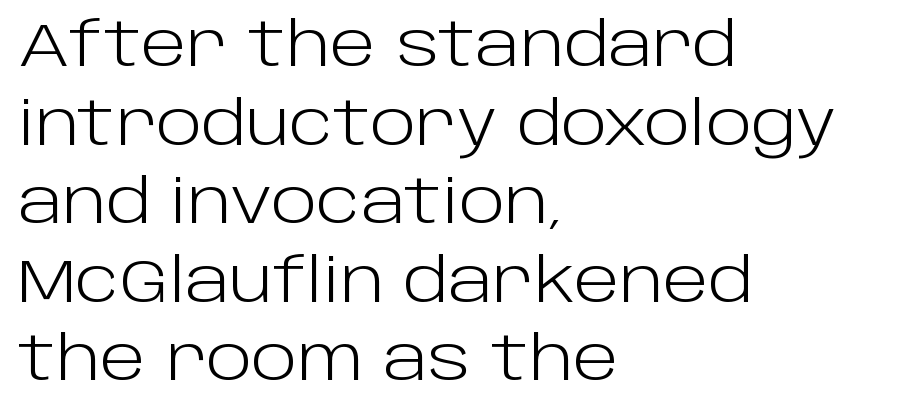
Q: Is the text bold? A: No.
Q: Is the text italic (slanted)? A: No, it is upright.
Q: Is the typeface a serif or a sans-serif typeface? A: Sans-serif.
Q: Is the text underlined? A: No.
Q: How is the paragraph aligned? A: Left-aligned.
Q: Is the spacing between letters normal or unusually wide? A: Normal.
Q: Is the spacing between lines tight, normal or loose? A: Normal.
Q: Width (condensed, normal, or wide)? A: Normal.
Q: Stroke contrast? A: Low.
Q: x-height? A: Large.
Q: Monospaced? A: No.
